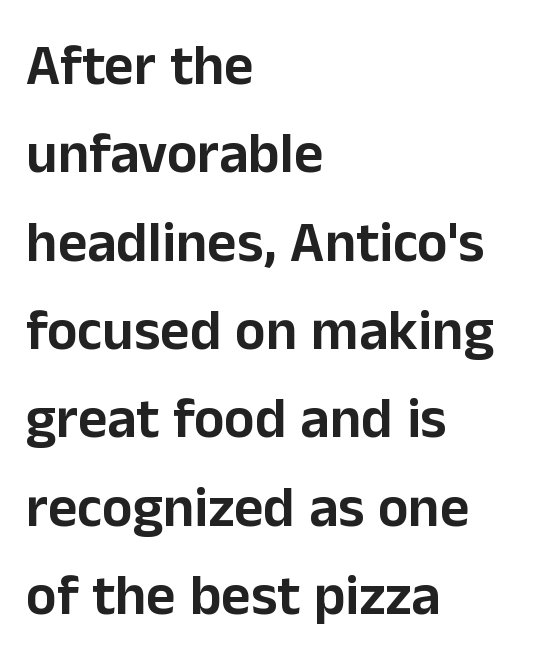
Evenly set lines give the paragraph a standard silhouette. The words here are not underlined. Serifs: no, the terminals of the letterforms are clean. The lines are quadded left.
